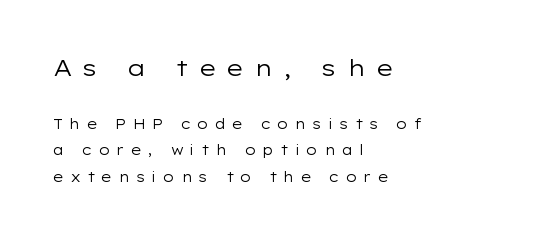
No word sits above an underline. Alignment: flush left. How are the letters spaced? Widely, with obvious added tracking. Each stroke keeps to a modest, everyday thickness or less.
